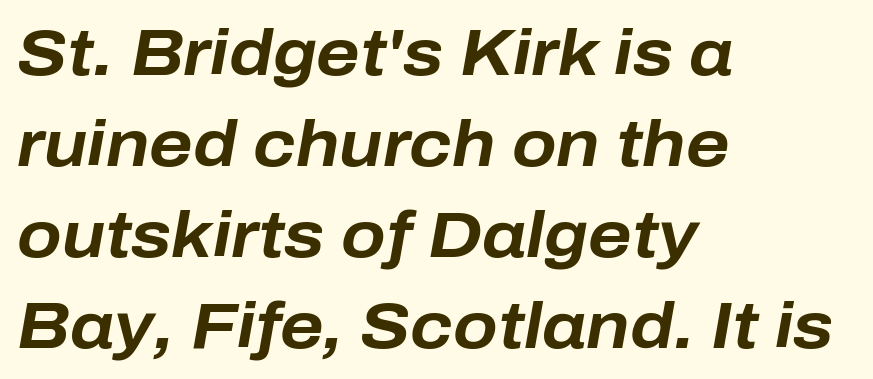
Q: Is the text bold? A: Yes.
Q: Is the text italic (slanted)? A: Yes, it leans right by about 10 degrees.
Q: Is the text underlined? A: No.
Q: How is the paragraph aligned? A: Left-aligned.
Q: Is the spacing between letters normal or unusually wide? A: Normal.
Q: Is the spacing between lines tight, normal or loose? A: Normal.
Q: Width (condensed, normal, or wide)? A: Normal.
Q: Stroke contrast? A: Low.
Q: x-height? A: Medium.
Q: Monospaced? A: No.
